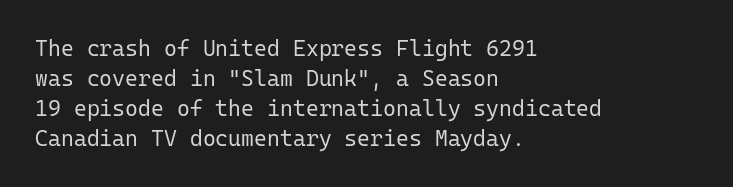
Reading down the column, the eye jumps a familiar distance to each next line. Left-aligned paragraph, ragged on the right. Check under the words: just untouched page. Nope, not italic — everything's standing straight.
